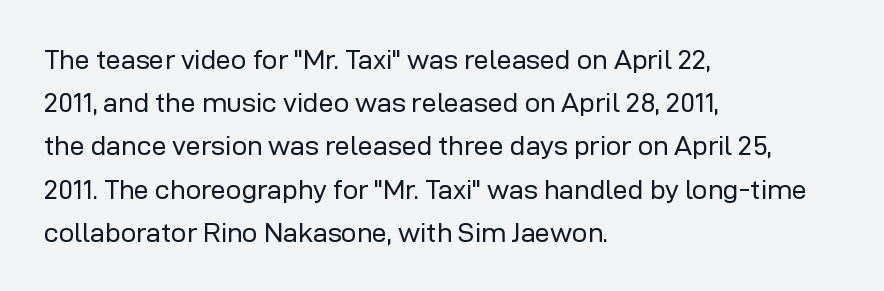
Posture: straight, roman, zero tilt. Notice how descenders clear the ascenders below comfortably — that's standard leading. Visually the block forms a straight wall on the left and a jagged coastline on the right. Descenders hang freely into open space. The type is set solid horizontally, with unmodified tracking. Heft: none added — not bold.
